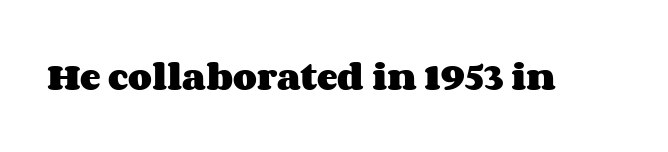
Q: Is the text bold? A: Yes.
Q: Is the text italic (slanted)? A: No, it is upright.
Q: Is the text underlined? A: No.
Q: Is the spacing between letters normal or unusually wide? A: Normal.
Q: Width (condensed, normal, or wide)? A: Wide.
Q: Stroke contrast? A: Medium.
Q: x-height? A: Large.
Q: Monospaced? A: No.
